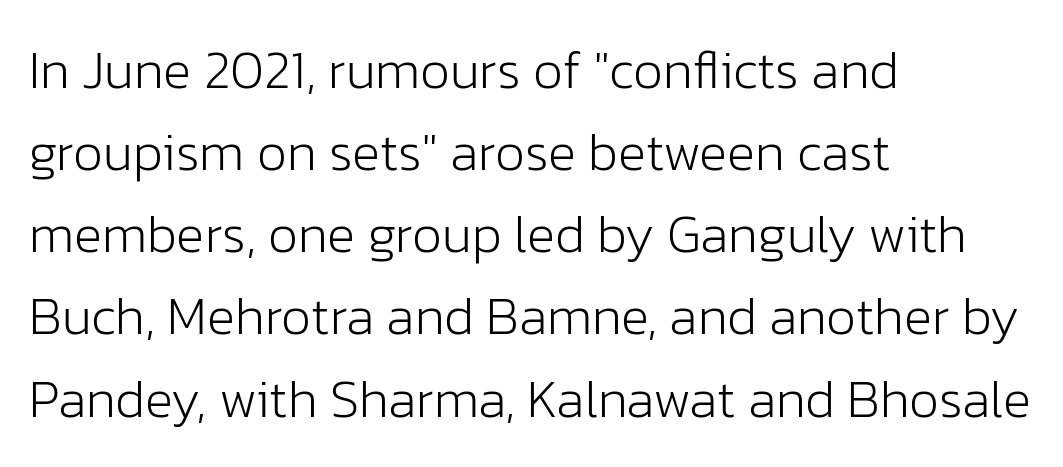
{"serif": "no", "italic": "no", "bold": "no", "weight": "light", "width": "normal", "stroke_contrast": "low", "x_height": "medium", "monospaced": "no", "underline": "no", "align": "left", "line_spacing": "normal", "line_spacing_ratio": 1.55, "letter_spacing": "normal", "letter_spacing_em": 0.0, "glyph_px": 53}
